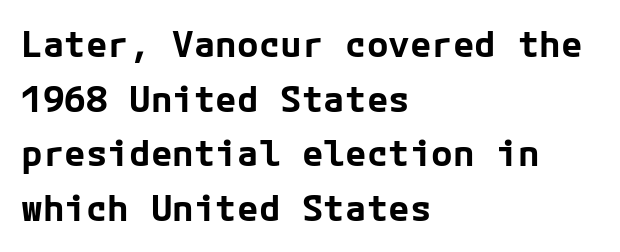
Q: Is the text bold? A: Yes.
Q: Is the text italic (slanted)? A: No, it is upright.
Q: Is the typeface a serif or a sans-serif typeface? A: Sans-serif.
Q: Is the text underlined? A: No.
Q: How is the paragraph aligned? A: Left-aligned.
Q: Is the spacing between letters normal or unusually wide? A: Normal.
Q: Is the spacing between lines tight, normal or loose? A: Normal.
Q: Width (condensed, normal, or wide)? A: Normal.
Q: Stroke contrast? A: Low.
Q: x-height? A: Medium.
